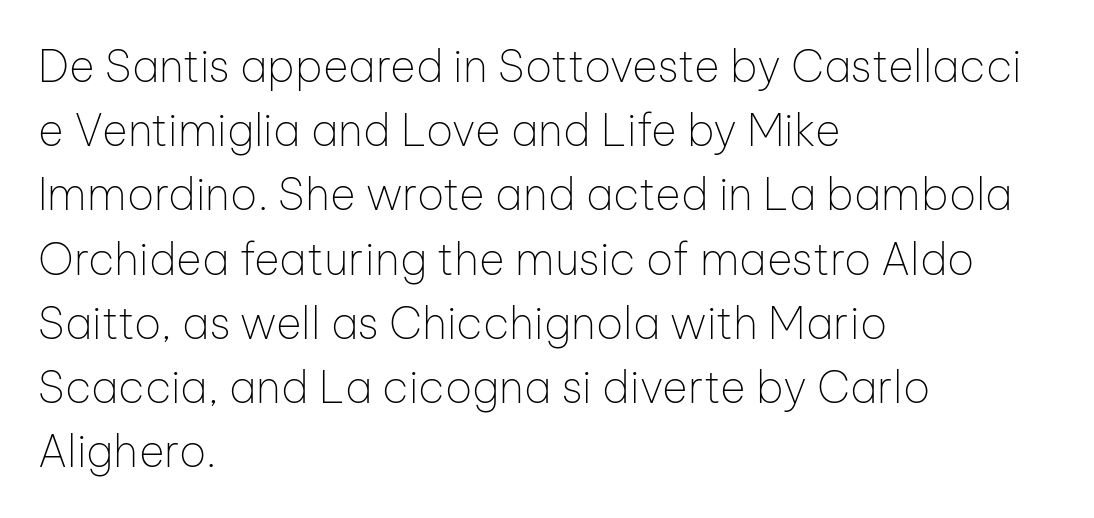
The image shows 44 px thin sans-serif type, upright; set left-aligned, normal line spacing (1.46x), normal letter spacing, not underlined; low stroke contrast and a medium x-height.
